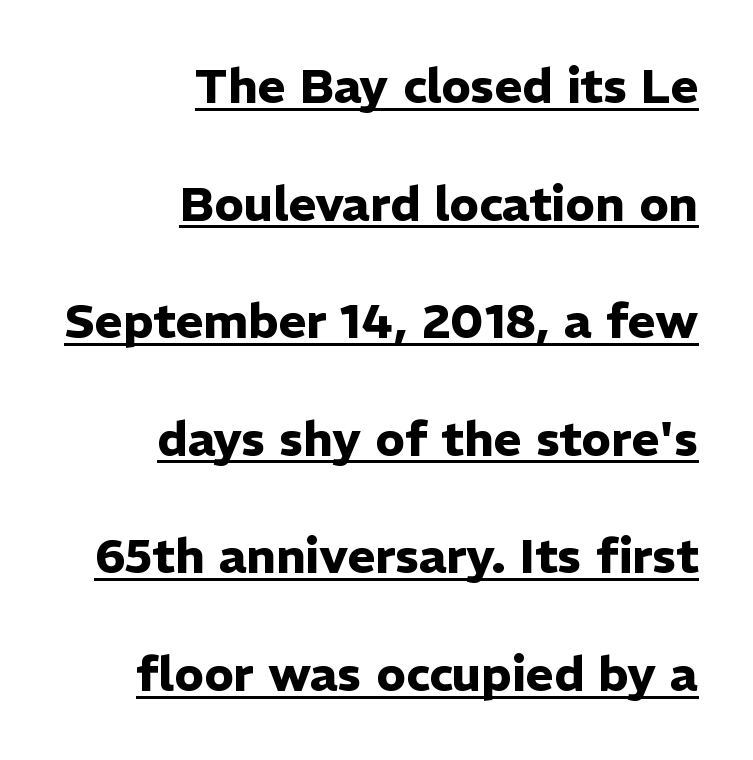
Successive baselines arrive slowly, with a big drop between each. Like a heading marked for emphasis, these lines bear an underscore. Serifs: no, the terminals of the letterforms are clean. Each glyph is drawn with heavy, bold strokes. Which margin do the lines hug? The right one — the left edge is uneven. What stands out about the letter spacing? Nothing — it is the standard amount.
